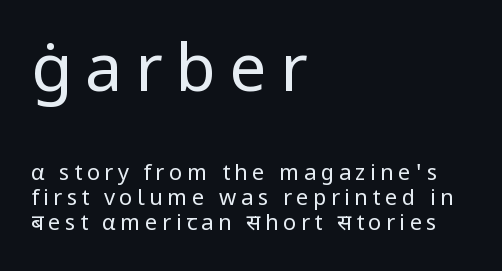
Q: Is the text bold? A: No.
Q: Is the text italic (slanted)? A: No, it is upright.
Q: Is the typeface a serif or a sans-serif typeface? A: Sans-serif.
Q: Is the text underlined? A: No.
Q: How is the paragraph aligned? A: Left-aligned.
Q: Is the spacing between letters normal or unusually wide? A: Unusually wide.
Q: Is the spacing between lines tight, normal or loose? A: Tight.
Q: Which block of text is set in a larger size, the first (top) or the second (bottom)? A: The first (top) one.
Q: Width (condensed, normal, or wide)? A: Normal.
Q: Stroke contrast? A: Low.
Q: x-height? A: Medium.
Q: Monospaced? A: No.
